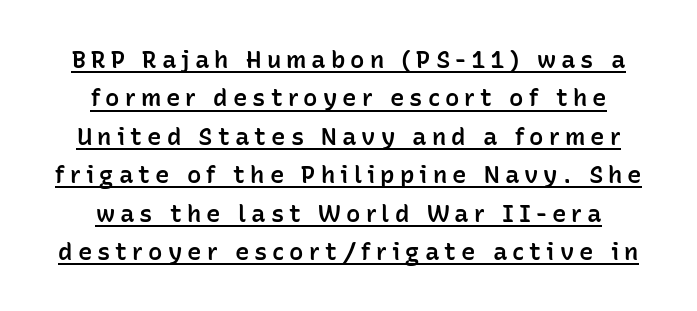
The image shows 24 px text type, upright; set centered, normal line spacing (1.6x), unusually wide letter spacing (+0.21 em), underlined.
